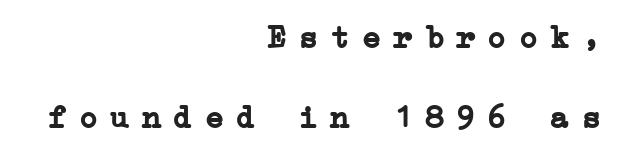
{"serif": "yes", "italic": "no", "bold": "yes", "weight": "semibold", "width": "normal", "stroke_contrast": "low", "x_height": "medium", "underline": "no", "align": "right", "line_spacing": "loose", "line_spacing_ratio": 2.49, "letter_spacing": "wide", "letter_spacing_em": 0.38, "glyph_px": 32}
